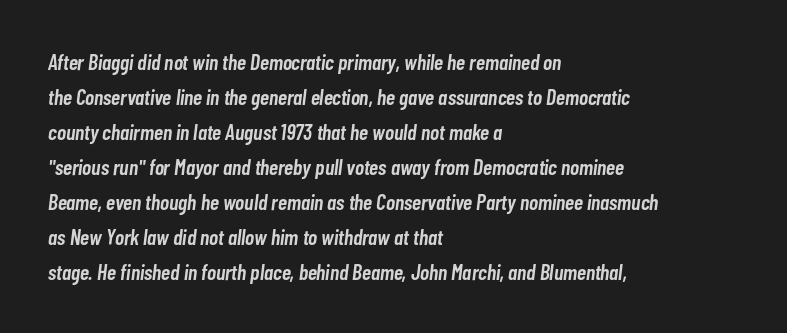
The image shows 22 px text type, italic (leaning right); set left-aligned, normal line spacing (1.59x), normal letter spacing, not underlined.
